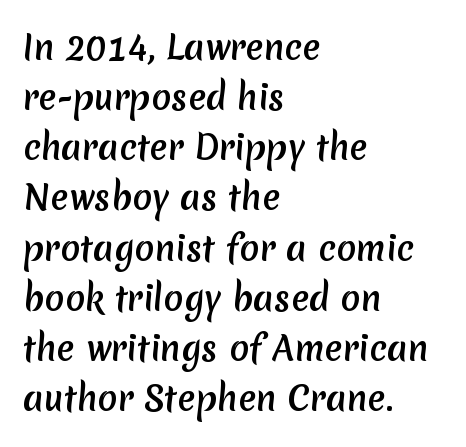
{"serif": "no", "width": "normal", "stroke_contrast": "medium", "x_height": "medium", "monospaced": "no", "underline": "no", "align": "left", "line_spacing": "normal", "line_spacing_ratio": 1.52, "letter_spacing": "normal", "letter_spacing_em": 0.0, "glyph_px": 33}
